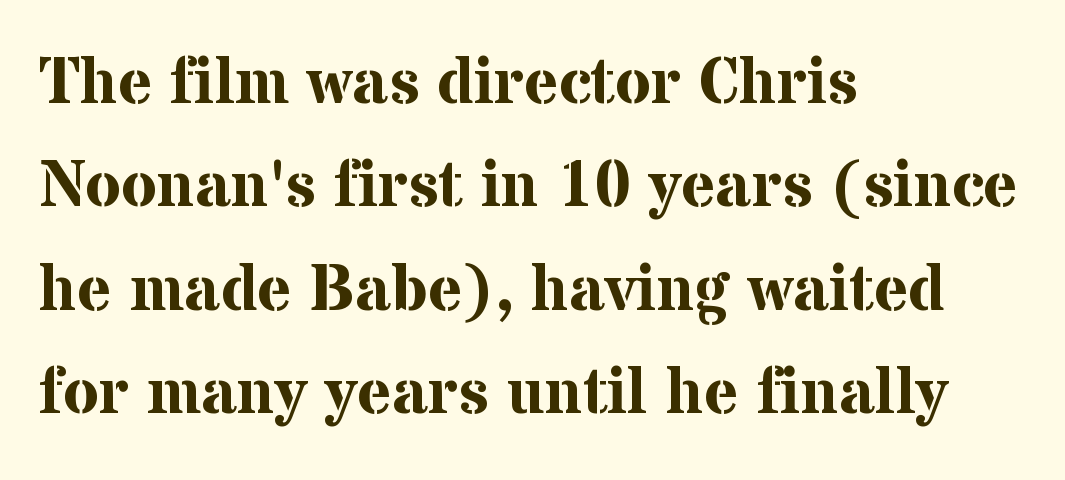
The passage shown is typed in a proportional face where columns would drift. The paragraph has a hard left edge and a soft right edge. The letters sit at their default tracking, neither squeezed nor spread. A normal amount of white space separates one row of letters from the next. These lines were composed using upright roman letters.
